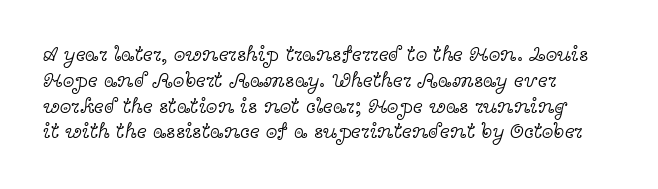
The image shows 21 px text type; set left-aligned, line spacing 1.23x, normal letter spacing, not underlined.
